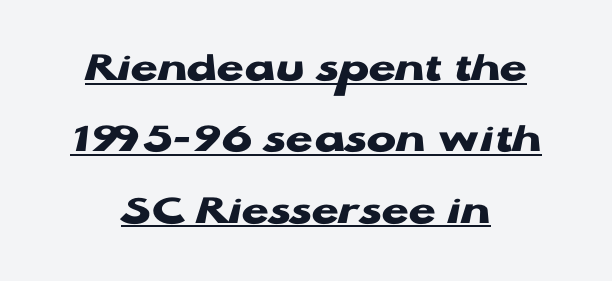
{"serif": "no", "italic": "no", "bold": "yes", "weight": "heavy", "width": "wide", "stroke_contrast": "low", "x_height": "medium", "monospaced": "no", "underline": "yes", "align": "center", "line_spacing": "normal", "line_spacing_ratio": 1.62, "letter_spacing": "normal", "letter_spacing_em": 0.0, "glyph_px": 44}
